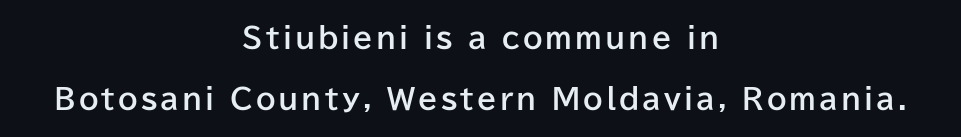
Q: Is the text bold? A: Yes.
Q: Is the text italic (slanted)? A: No, it is upright.
Q: Is the typeface a serif or a sans-serif typeface? A: Sans-serif.
Q: Is the text underlined? A: No.
Q: How is the paragraph aligned? A: Centered.
Q: Is the spacing between lines tight, normal or loose? A: Loose.
Q: Width (condensed, normal, or wide)? A: Normal.
Q: Stroke contrast? A: Low.
Q: x-height? A: Medium.
Q: Monospaced? A: No.
